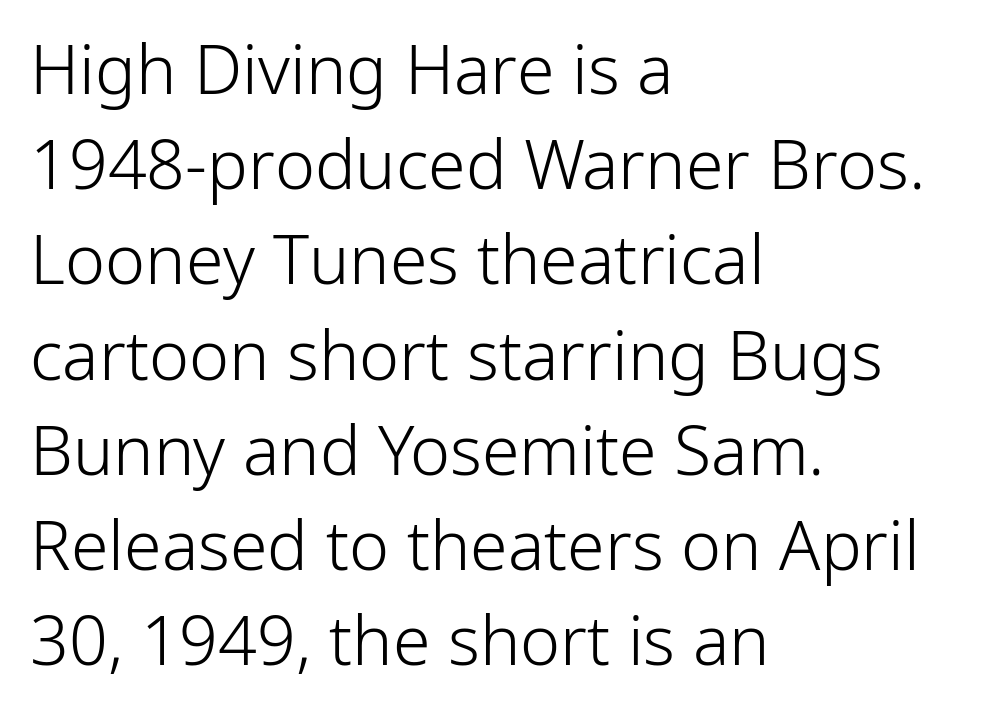
Spacing verdict: proportional, widths tailored to each character. No letter is thick-stroked: the sample isn't bold. Default kerning and tracking; the words read as compact shapes. If you measured baseline to baseline, you'd find a middling distance. Reading down the block, your eye returns to a fixed left position each line. The characters display no serif detailing; their extremities are plain.
